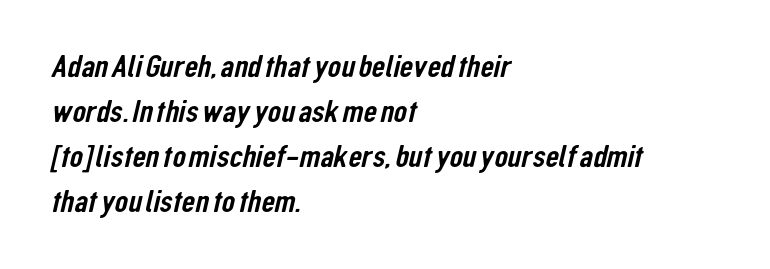
{"serif": "no", "width": "condensed", "stroke_contrast": "low", "x_height": "medium", "monospaced": "no", "underline": "no", "align": "left", "line_spacing": "normal", "line_spacing_ratio": 1.36, "letter_spacing": "normal", "letter_spacing_em": 0.0, "glyph_px": 33}
